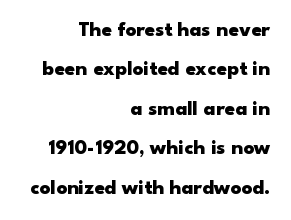
Q: Is the text bold? A: Yes.
Q: Is the text italic (slanted)? A: No, it is upright.
Q: Is the text underlined? A: No.
Q: How is the paragraph aligned? A: Right-aligned.
Q: Is the spacing between letters normal or unusually wide? A: Normal.
